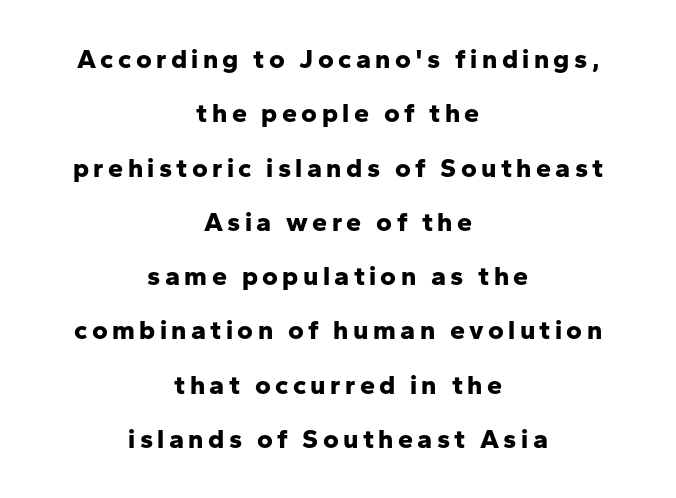
{"italic": "no", "bold": "yes", "underline": "no", "align": "center", "line_spacing": "loose", "line_spacing_ratio": 2.01, "glyph_px": 27}
